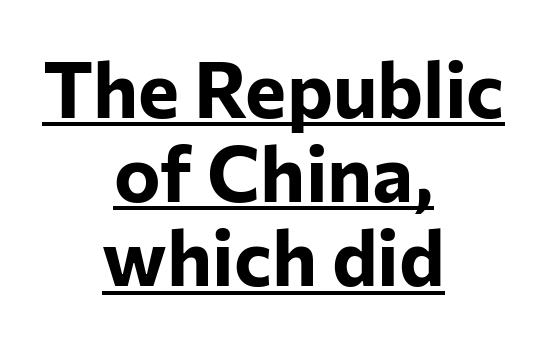
Each letter keeps its own natural width here, so spacing adapts to shape. The letters sit at their default tracking, neither squeezed nor spread. Unlike a traditional serif, this face leaves its strokes unadorned. The typography opts for an upright posture over an oblique one.
